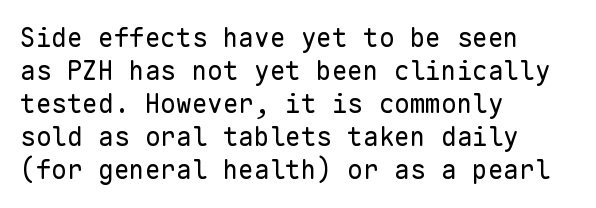
The image shows 26 px text type, upright; set left-aligned, normal line spacing (1.27x), normal letter spacing, not underlined.
